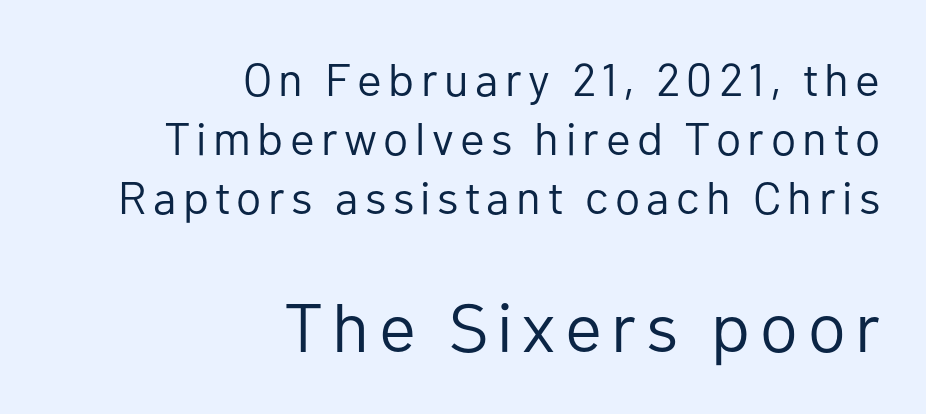
Q: Is the text bold? A: No.
Q: Is the text italic (slanted)? A: No, it is upright.
Q: Is the typeface a serif or a sans-serif typeface? A: Sans-serif.
Q: Is the text underlined? A: No.
Q: How is the paragraph aligned? A: Right-aligned.
Q: Is the spacing between lines tight, normal or loose? A: Normal.
Q: Which block of text is set in a larger size, the first (top) or the second (bottom)? A: The second (bottom) one.
Q: Width (condensed, normal, or wide)? A: Normal.
Q: Stroke contrast? A: Low.
Q: x-height? A: Medium.
Q: Monospaced? A: No.
